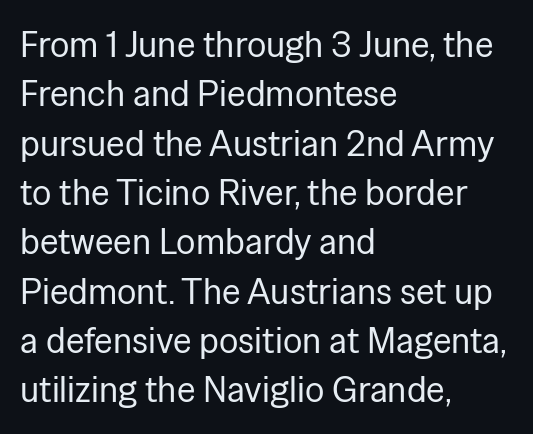
Q: Is the text bold? A: No.
Q: Is the text italic (slanted)? A: No, it is upright.
Q: Is the typeface a serif or a sans-serif typeface? A: Sans-serif.
Q: Is the text underlined? A: No.
Q: How is the paragraph aligned? A: Left-aligned.
Q: Is the spacing between letters normal or unusually wide? A: Normal.
Q: Is the spacing between lines tight, normal or loose? A: Normal.
Q: Width (condensed, normal, or wide)? A: Normal.
Q: Stroke contrast? A: Low.
Q: x-height? A: Medium.
Q: Monospaced? A: No.
